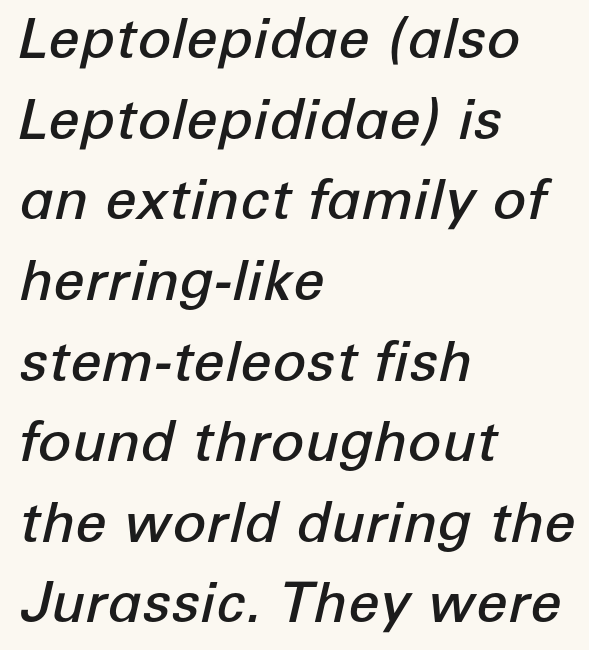
Q: Is the text bold? A: Semi-bold.
Q: Is the text italic (slanted)? A: Yes, it leans right by about 12 degrees.
Q: Is the text underlined? A: No.
Q: How is the paragraph aligned? A: Left-aligned.
Q: Is the spacing between letters normal or unusually wide? A: Normal.
Q: Is the spacing between lines tight, normal or loose? A: Normal.
Q: Width (condensed, normal, or wide)? A: Normal.
Q: Stroke contrast? A: Low.
Q: x-height? A: Medium.
Q: Monospaced? A: No.
